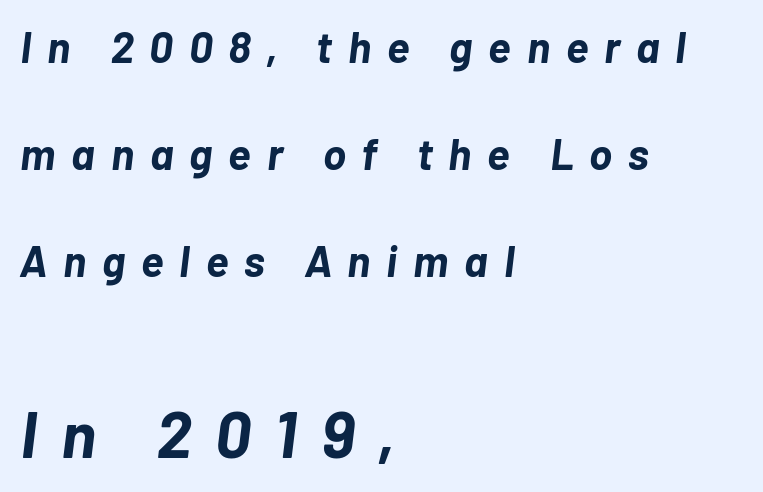
Does extra space separate the letters? Yes, quite a lot of it. Weight: bold. The rendering enlarges the type as you move from the upper chunk to the lower. These lines are rendered in a variable-pitch font. Underline: absent. When letters slant like this, we call the style italic.
